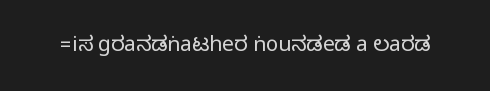
The image shows 21 px text type, upright; set normal letter spacing, not underlined.
